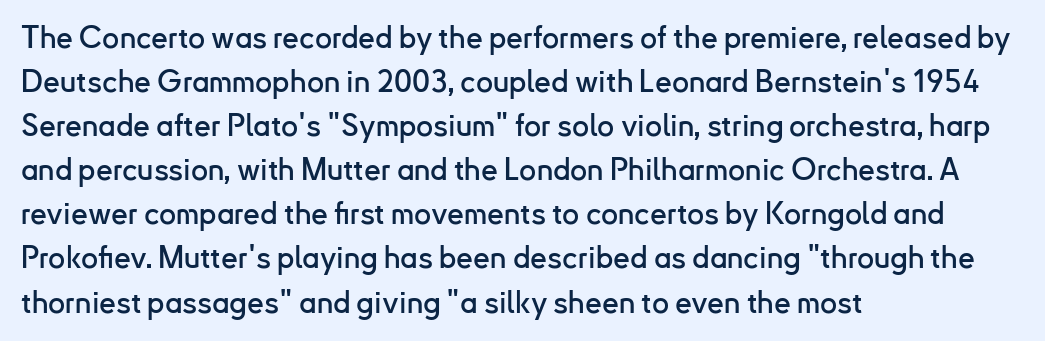
{"serif": "no", "italic": "no", "width": "normal", "stroke_contrast": "low", "x_height": "small", "monospaced": "no", "underline": "no", "align": "left", "line_spacing": "normal", "line_spacing_ratio": 1.47, "letter_spacing": "normal", "letter_spacing_em": 0.0, "glyph_px": 30}
